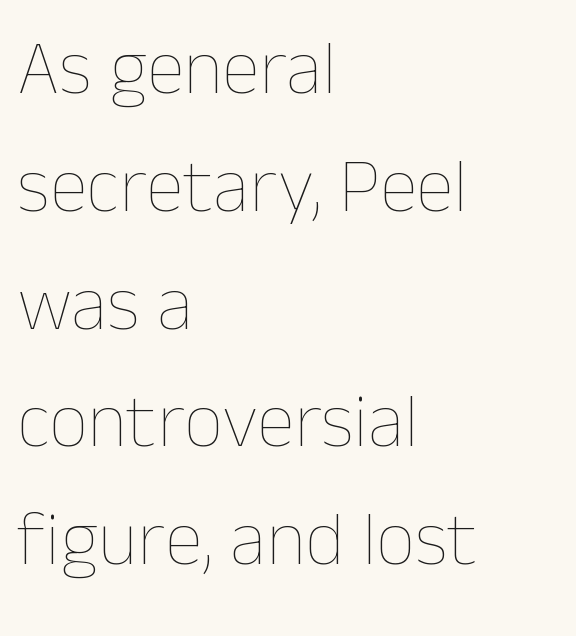
Q: Is the text bold? A: No.
Q: Is the text italic (slanted)? A: No, it is upright.
Q: Is the text underlined? A: No.
Q: How is the paragraph aligned? A: Left-aligned.
Q: Is the spacing between letters normal or unusually wide? A: Normal.
Q: Is the spacing between lines tight, normal or loose? A: Normal.
Q: Width (condensed, normal, or wide)? A: Normal.
Q: Stroke contrast? A: Low.
Q: x-height? A: Medium.
Q: Monospaced? A: No.
